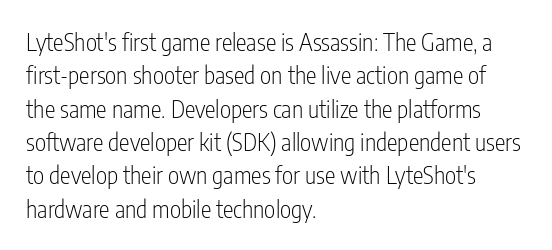
{"italic": "no", "bold": "no", "underline": "no", "align": "left", "line_spacing": "normal", "line_spacing_ratio": 1.39, "letter_spacing": "normal", "letter_spacing_em": 0.0, "glyph_px": 24}
